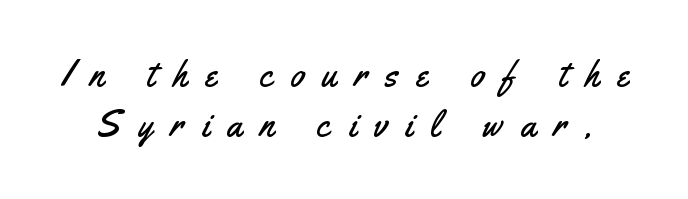
Q: Is the text italic (slanted)? A: Yes.
Q: Is the typeface a serif or a sans-serif typeface? A: Sans-serif.
Q: Is the text underlined? A: No.
Q: Is the spacing between letters normal or unusually wide? A: Unusually wide.
Q: Is the spacing between lines tight, normal or loose? A: Normal.
Q: Width (condensed, normal, or wide)? A: Condensed.
Q: Stroke contrast? A: Medium.
Q: x-height? A: Small.
Q: Monospaced? A: No.
